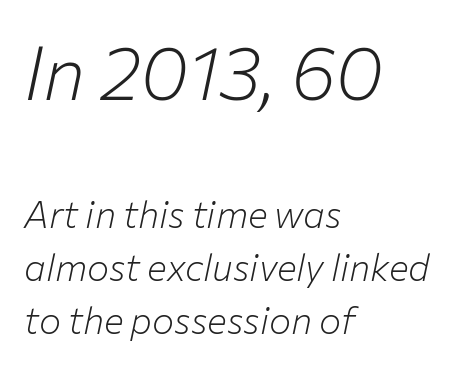
{"italic": "yes", "lean": "right", "slant_degrees": 12, "bold": "no", "weight": "light", "width": "normal", "stroke_contrast": "low", "x_height": "medium", "monospaced": "no", "underline": "no", "align": "left", "line_spacing": "normal", "line_spacing_ratio": 1.44, "letter_spacing": "normal", "letter_spacing_em": 0.0, "larger_block": "first", "size_ratio": 2.0, "glyph_px": 74}
